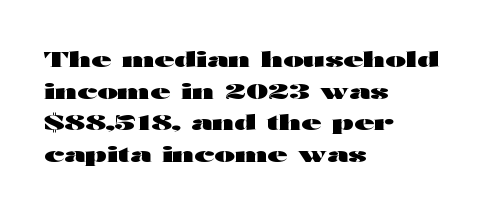
The image shows 22 px bold type, upright; set left-aligned, normal line spacing (1.44x), normal letter spacing, not underlined.
